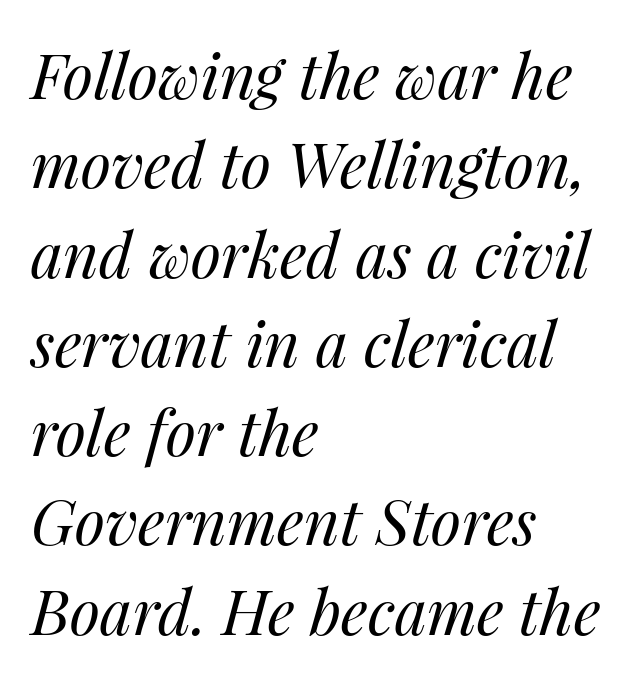
Q: Is the text bold? A: No.
Q: Is the text italic (slanted)? A: Yes, it leans right by about 14 degrees.
Q: Is the text underlined? A: No.
Q: How is the paragraph aligned? A: Left-aligned.
Q: Is the spacing between letters normal or unusually wide? A: Normal.
Q: Is the spacing between lines tight, normal or loose? A: Normal.
Q: Width (condensed, normal, or wide)? A: Normal.
Q: Stroke contrast? A: Medium.
Q: x-height? A: Medium.
Q: Monospaced? A: No.
